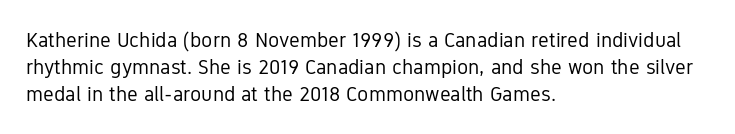
The image shows 21 px text type, upright; set left-aligned, normal line spacing (1.29x), normal letter spacing, not underlined.
